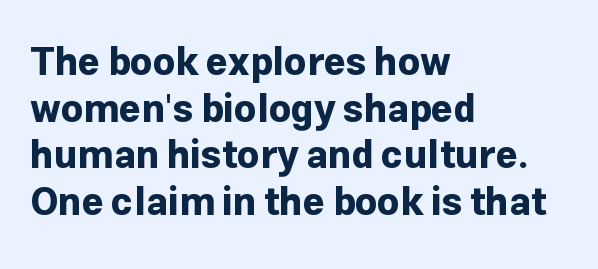
Q: Is the text bold? A: Yes.
Q: Is the text italic (slanted)? A: No, it is upright.
Q: Is the typeface a serif or a sans-serif typeface? A: Sans-serif.
Q: Is the text underlined? A: No.
Q: How is the paragraph aligned? A: Left-aligned.
Q: Is the spacing between letters normal or unusually wide? A: Normal.
Q: Width (condensed, normal, or wide)? A: Normal.
Q: Stroke contrast? A: Low.
Q: x-height? A: Medium.
Q: Monospaced? A: No.
